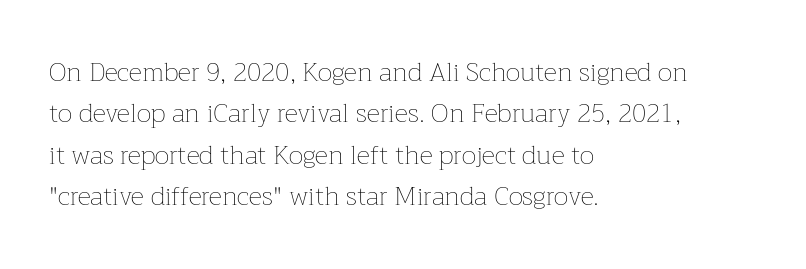
Q: Is the text bold? A: No.
Q: Is the text italic (slanted)? A: No, it is upright.
Q: Is the text underlined? A: No.
Q: How is the paragraph aligned? A: Left-aligned.
Q: Is the spacing between letters normal or unusually wide? A: Normal.
Q: Is the spacing between lines tight, normal or loose? A: Normal.
